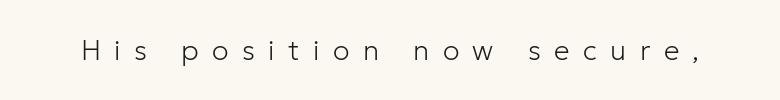
{"serif": "no", "italic": "no", "bold": "no", "weight": "light", "width": "normal", "stroke_contrast": "low", "x_height": "medium", "monospaced": "no", "underline": "no", "letter_spacing": "wide", "letter_spacing_em": 0.48, "glyph_px": 28}
